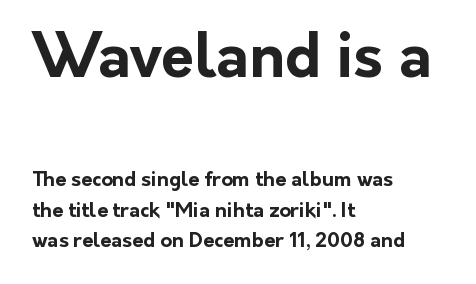
Q: Is the text bold? A: Yes.
Q: Is the text italic (slanted)? A: No, it is upright.
Q: Is the typeface a serif or a sans-serif typeface? A: Sans-serif.
Q: Is the text underlined? A: No.
Q: How is the paragraph aligned? A: Left-aligned.
Q: Is the spacing between letters normal or unusually wide? A: Normal.
Q: Is the spacing between lines tight, normal or loose? A: Normal.
Q: Which block of text is set in a larger size, the first (top) or the second (bottom)? A: The first (top) one.
Q: Width (condensed, normal, or wide)? A: Normal.
Q: Stroke contrast? A: Low.
Q: x-height? A: Medium.
Q: Monospaced? A: No.
